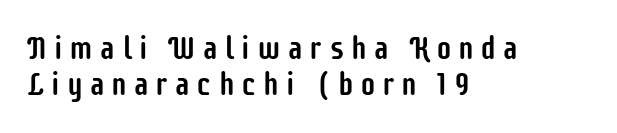
Examine the stroke ends and you'll find no serifs. Proportional: the letters do not fall into vertical columns. The rendering uses a small line-height, squeezing the rows. Letters rest on an invisible, unmarked baseline. Ascenders rise straight up at ninety degrees. Typeset ragged right — the left edge is the straight one.
